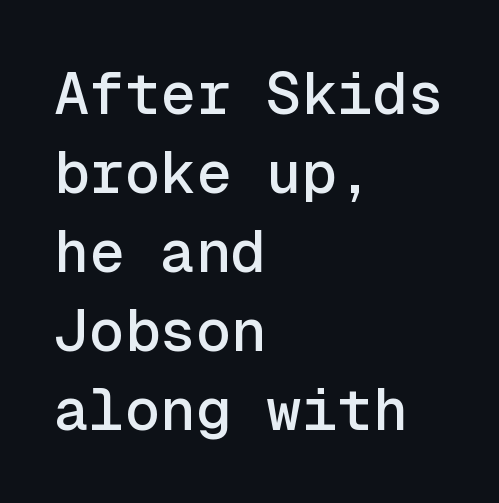
{"serif": "no", "italic": "no", "width": "normal", "x_height": "medium", "monospaced": "yes", "underline": "no", "align": "left", "line_spacing": "normal", "line_spacing_ratio": 1.34, "letter_spacing": "normal", "letter_spacing_em": 0.0, "glyph_px": 59}
